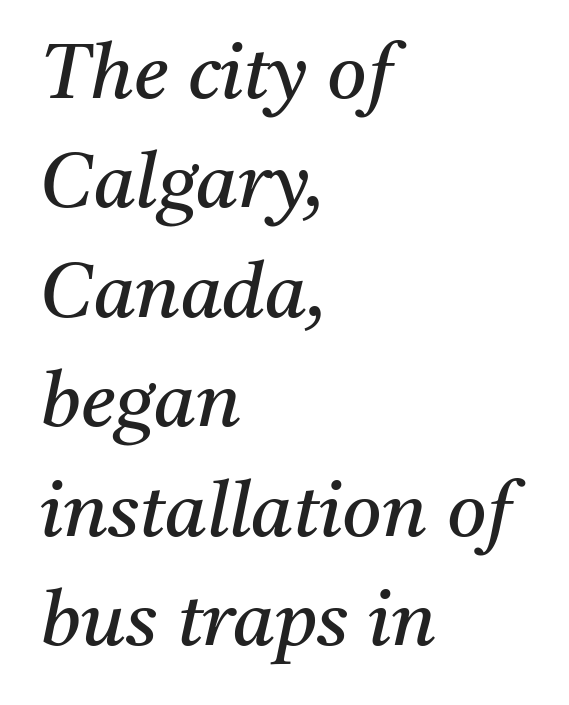
{"serif": "yes", "italic": "yes", "lean": "right", "slant_degrees": 11, "bold": "no", "weight": "regular", "width": "normal", "stroke_contrast": "medium", "x_height": "medium", "monospaced": "no", "underline": "no", "align": "left", "line_spacing": "normal", "line_spacing_ratio": 1.44, "letter_spacing": "normal", "letter_spacing_em": 0.0, "glyph_px": 76}
